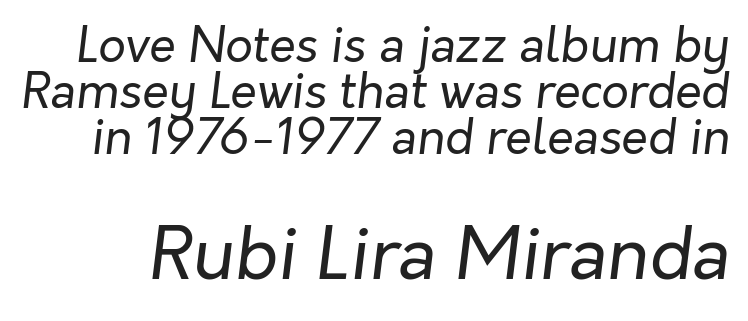
The image shows 72 px regular-weight type, italic (leaning right); set tight line spacing (0.96x), normal letter spacing, not underlined; the second (bottom) block is 1.5x larger; low stroke contrast and a medium x-height.
